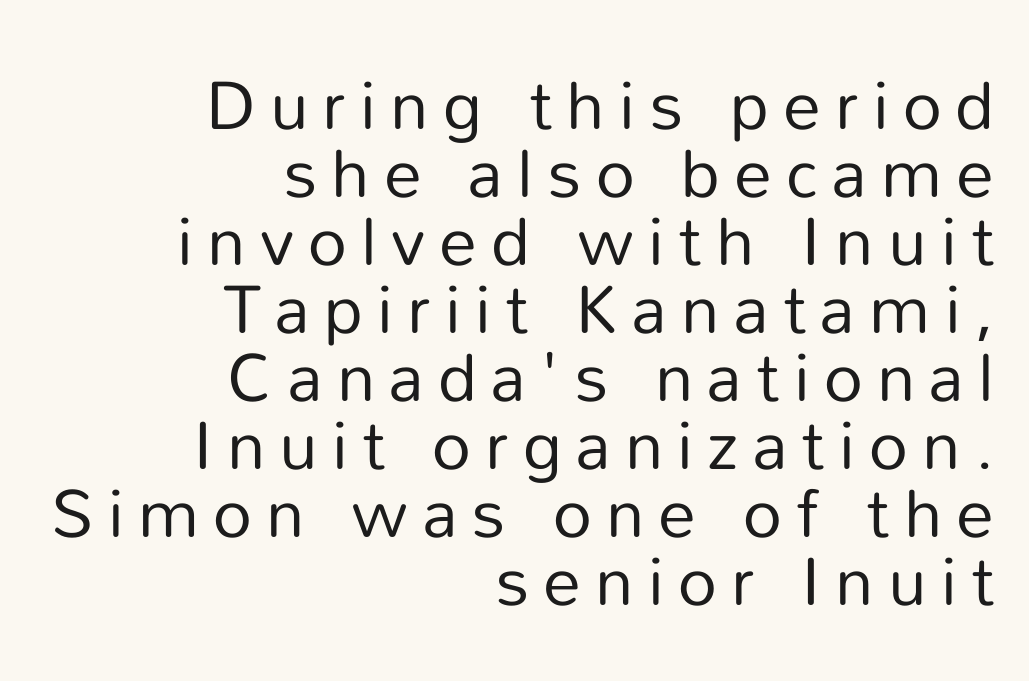
{"serif": "no", "italic": "no", "bold": "no", "weight": "regular", "width": "normal", "stroke_contrast": "low", "x_height": "medium", "monospaced": "no", "underline": "no", "align": "right", "line_spacing": "tight", "line_spacing_ratio": 1.0, "letter_spacing": "wide", "letter_spacing_em": 0.21, "glyph_px": 68}
